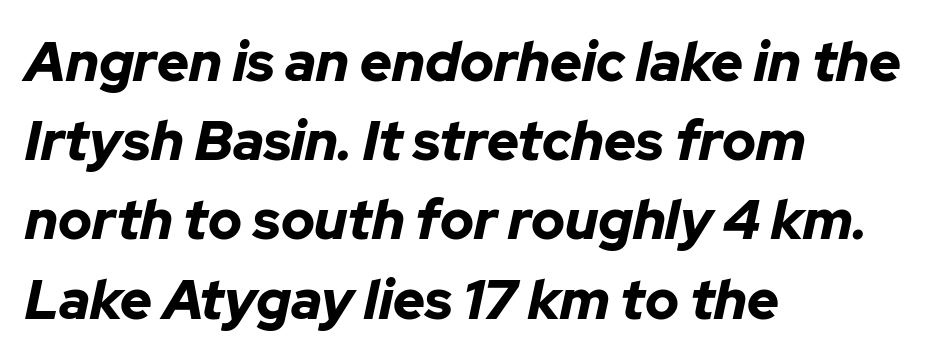
The image shows 55 px bold type, italic (leaning right); set left-aligned, normal line spacing (1.44x), normal letter spacing, not underlined; low stroke contrast and a medium x-height.
